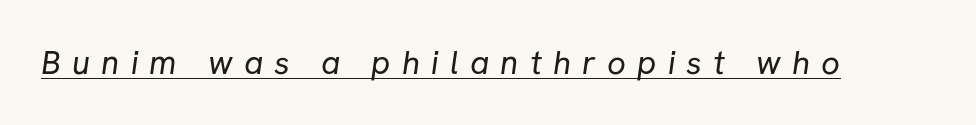
{"serif": "no", "bold": "no", "weight": "regular", "width": "normal", "stroke_contrast": "low", "x_height": "medium", "monospaced": "no", "underline": "yes", "letter_spacing": "wide", "letter_spacing_em": 0.34, "glyph_px": 33}
